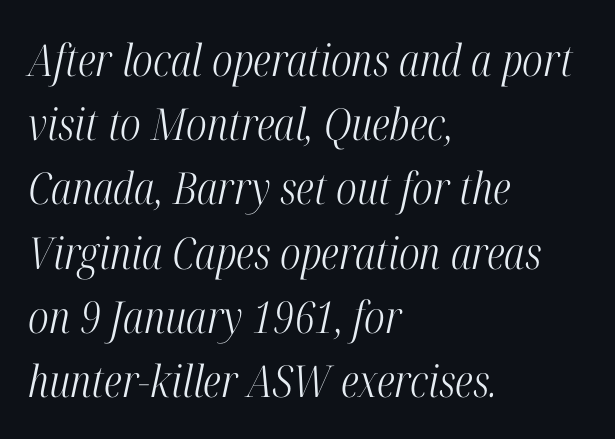
{"serif": "yes", "italic": "yes", "lean": "right", "slant_degrees": 12, "bold": "no", "weight": "light", "width": "condensed", "stroke_contrast": "high", "x_height": "medium", "monospaced": "no", "underline": "no", "align": "left", "line_spacing": "normal", "line_spacing_ratio": 1.46, "letter_spacing": "normal", "letter_spacing_em": 0.0, "glyph_px": 44}
